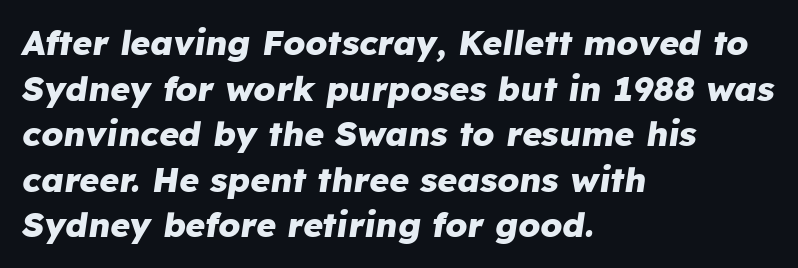
{"italic": "yes", "lean": "right", "slant_degrees": 8, "bold": "yes", "weight": "heavy", "width": "normal", "stroke_contrast": "low", "x_height": "medium", "monospaced": "no", "underline": "no", "align": "left", "line_spacing": "normal", "line_spacing_ratio": 1.34, "letter_spacing": "normal", "letter_spacing_em": 0.0, "glyph_px": 34}
